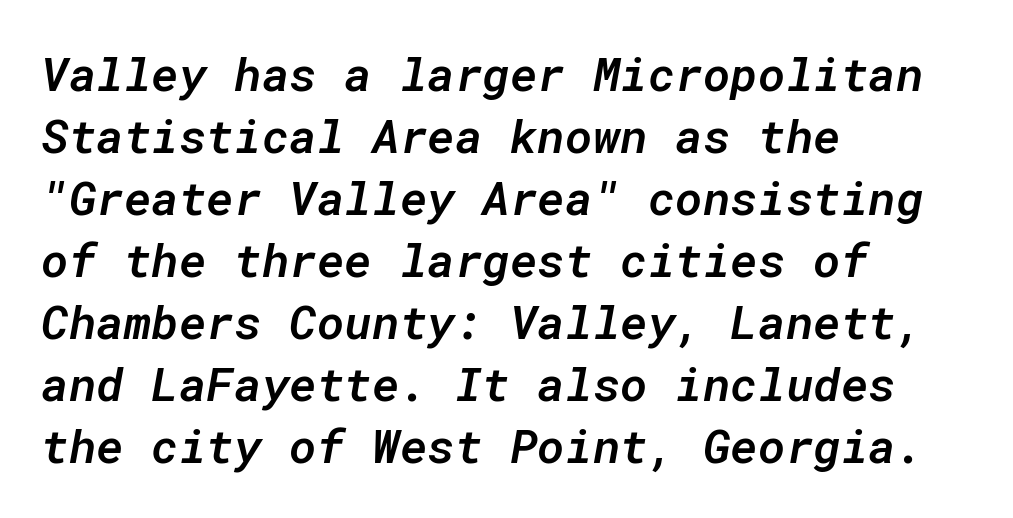
Q: Is the text bold? A: Semi-bold.
Q: Is the text italic (slanted)? A: Yes, it leans right by about 10 degrees.
Q: Is the text underlined? A: No.
Q: How is the paragraph aligned? A: Left-aligned.
Q: Is the spacing between letters normal or unusually wide? A: Normal.
Q: Is the spacing between lines tight, normal or loose? A: Normal.
Q: Width (condensed, normal, or wide)? A: Normal.
Q: Stroke contrast? A: Low.
Q: x-height? A: Medium.
Q: Monospaced? A: Yes.
